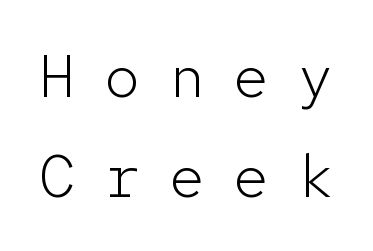
The image shows 60 px light sans-serif type, upright, monospaced; set normal line spacing (1.66x), unusually wide letter spacing (+0.48 em), not underlined; low stroke contrast and a medium x-height.
